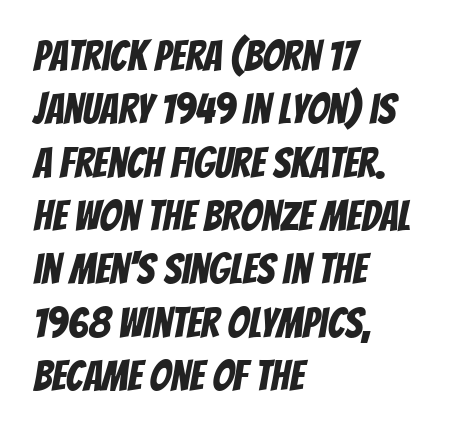
{"serif": "no", "width": "condensed", "stroke_contrast": "low", "x_height": "large", "monospaced": "no", "underline": "no", "align": "left", "line_spacing": "normal", "line_spacing_ratio": 1.27, "letter_spacing": "normal", "letter_spacing_em": 0.0, "glyph_px": 42}
